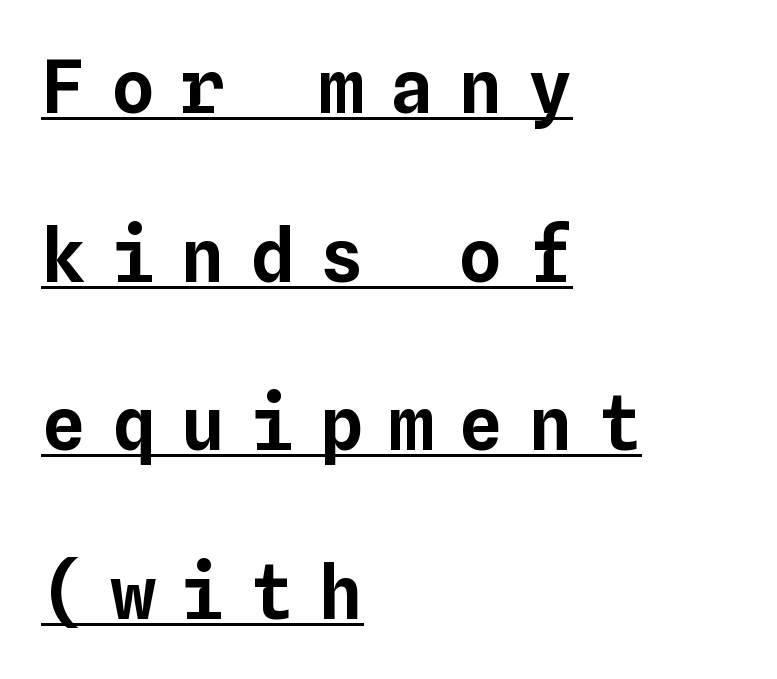
The image shows 74 px text type, upright, monospaced; set left-aligned, loose line spacing (2.28x), unusually wide letter spacing (+0.34 em), underlined; low stroke contrast and a medium x-height.
